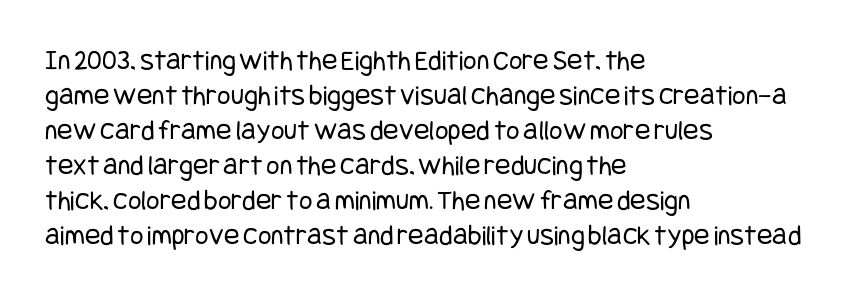
{"serif": "no", "italic": "no", "bold": "no", "weight": "regular", "width": "condensed", "stroke_contrast": "low", "x_height": "large", "underline": "no", "align": "left", "line_spacing_ratio": 1.21, "letter_spacing": "normal", "letter_spacing_em": 0.0, "glyph_px": 29}
